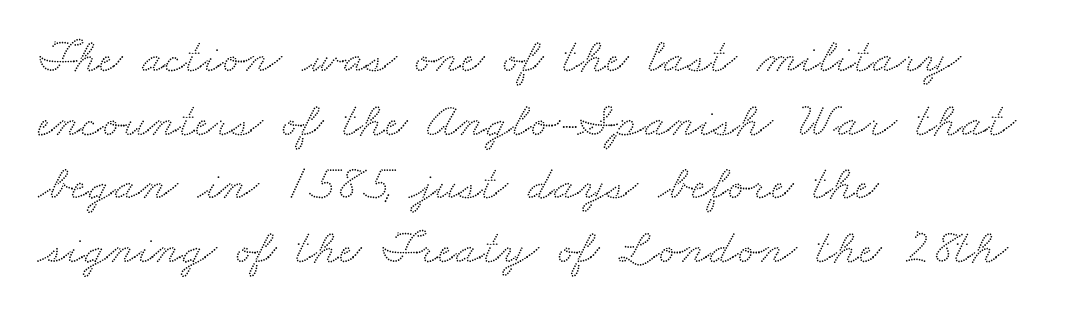
The image shows 49 px wide serif type; set left-aligned, normal line spacing (1.3x), normal letter spacing, not underlined; medium stroke contrast and a small x-height.
